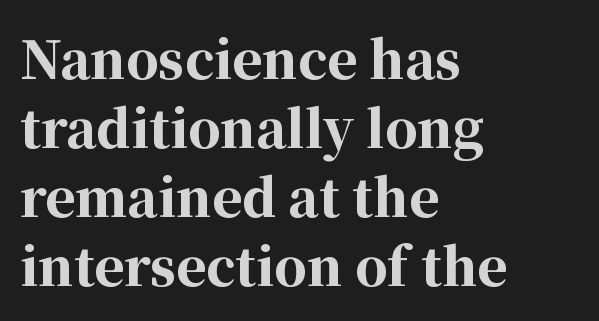
{"serif": "yes", "italic": "no", "bold": "yes", "weight": "bold", "width": "normal", "stroke_contrast": "high", "x_height": "medium", "monospaced": "no", "underline": "no", "align": "left", "line_spacing": "normal", "line_spacing_ratio": 1.35, "letter_spacing": "normal", "letter_spacing_em": 0.0, "glyph_px": 51}
